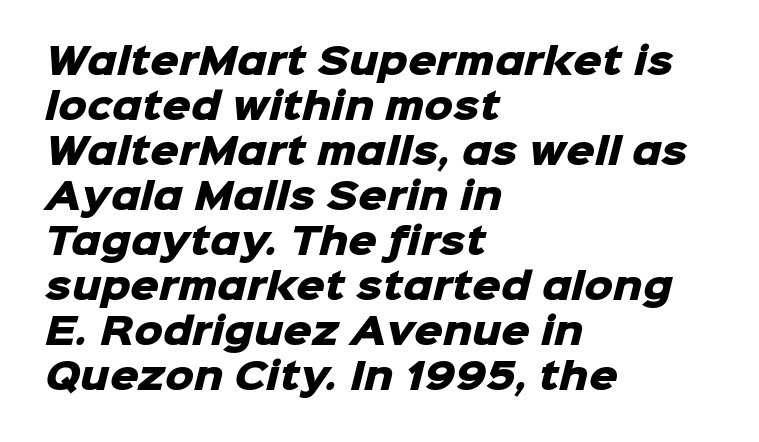
No feet cap the strokes, marking this as sans-serif type. Typesetter's note: full bold, strokes at maximum text heaviness. Nobody drew a line under any word here. The rendering anchors every line to the left-hand side. Each new line begins a customary step beneath the previous one.
